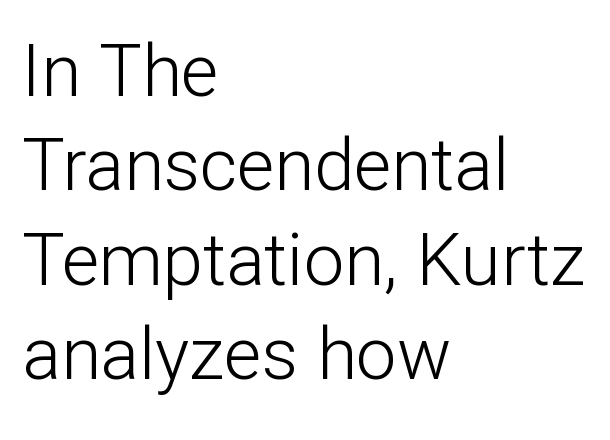
The image shows 72 px light sans-serif type, upright; set left-aligned, normal line spacing (1.31x), normal letter spacing, not underlined; low stroke contrast and a medium x-height.
